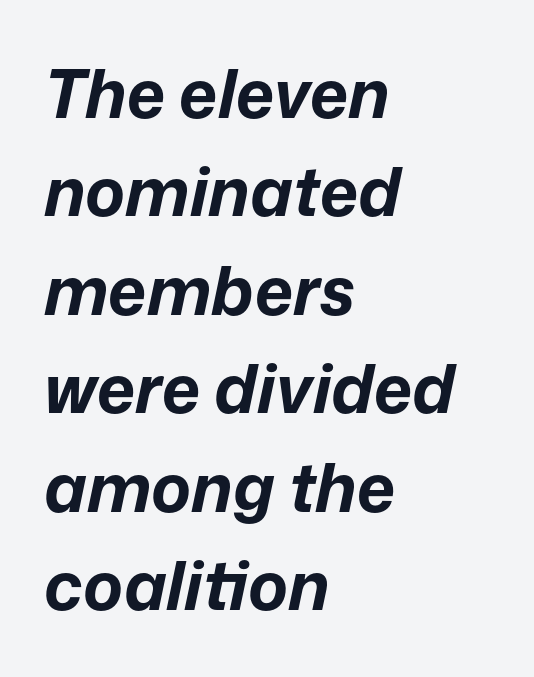
Q: Is the text bold? A: Yes.
Q: Is the text italic (slanted)? A: Yes, it leans right by about 12 degrees.
Q: Is the text underlined? A: No.
Q: How is the paragraph aligned? A: Left-aligned.
Q: Is the spacing between letters normal or unusually wide? A: Normal.
Q: Is the spacing between lines tight, normal or loose? A: Normal.
Q: Width (condensed, normal, or wide)? A: Normal.
Q: Stroke contrast? A: Low.
Q: x-height? A: Medium.
Q: Monospaced? A: No.
